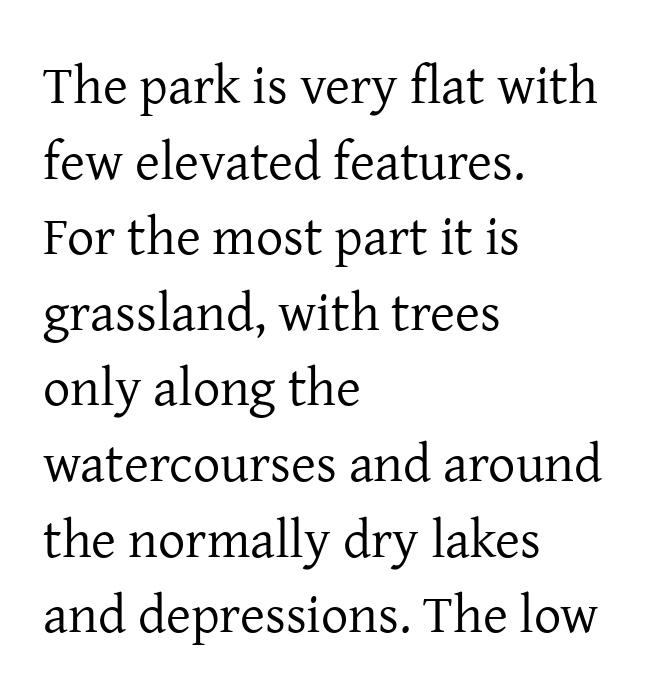
{"serif": "yes", "italic": "no", "bold": "no", "weight": "regular", "width": "normal", "stroke_contrast": "low", "x_height": "medium", "monospaced": "no", "underline": "no", "align": "left", "line_spacing": "normal", "line_spacing_ratio": 1.4, "letter_spacing": "normal", "letter_spacing_em": 0.0, "glyph_px": 54}
